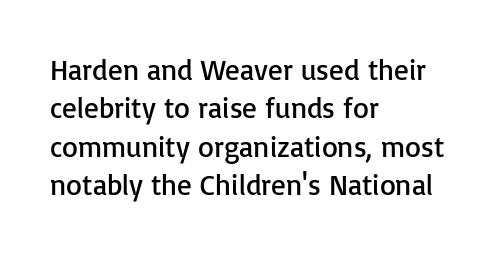
Q: Is the text bold? A: No.
Q: Is the text italic (slanted)? A: No, it is upright.
Q: Is the typeface a serif or a sans-serif typeface? A: Sans-serif.
Q: Is the text underlined? A: No.
Q: How is the paragraph aligned? A: Left-aligned.
Q: Is the spacing between letters normal or unusually wide? A: Normal.
Q: Is the spacing between lines tight, normal or loose? A: Normal.
Q: Width (condensed, normal, or wide)? A: Normal.
Q: Stroke contrast? A: Low.
Q: x-height? A: Medium.
Q: Monospaced? A: No.
